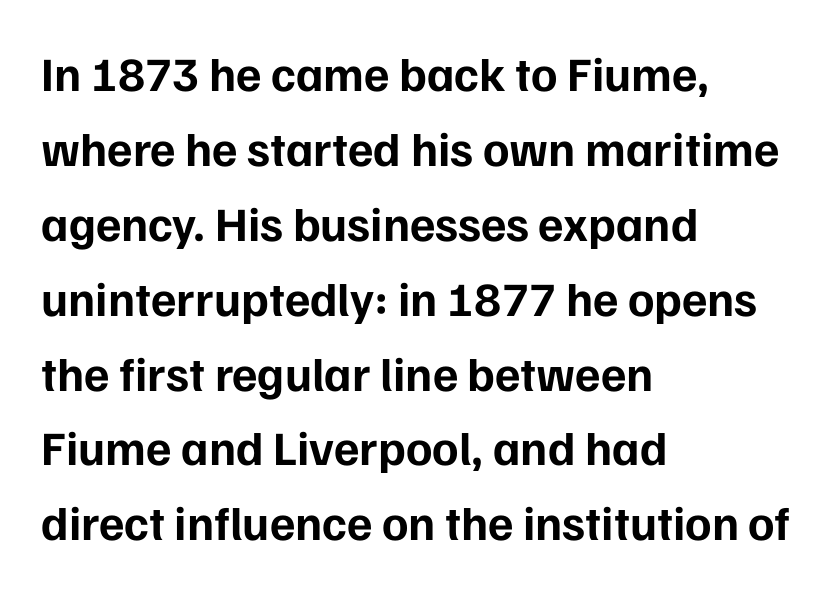
{"serif": "no", "italic": "no", "bold": "yes", "weight": "bold", "width": "normal", "stroke_contrast": "low", "x_height": "medium", "monospaced": "no", "underline": "no", "align": "left", "line_spacing": "normal", "line_spacing_ratio": 1.56, "letter_spacing": "normal", "letter_spacing_em": 0.0, "glyph_px": 48}
